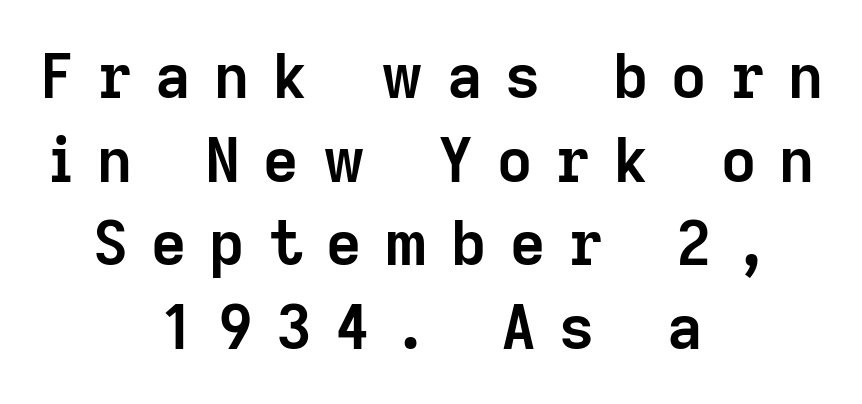
A typesetter would call this proportional, since set widths differ per character. Posture: straight, roman, zero tilt. Notice how the passage keeps no hard edge, just a central spine. A sans-serif font was chosen for this passage. Whoever set this chose a conventional vertical rhythm.
